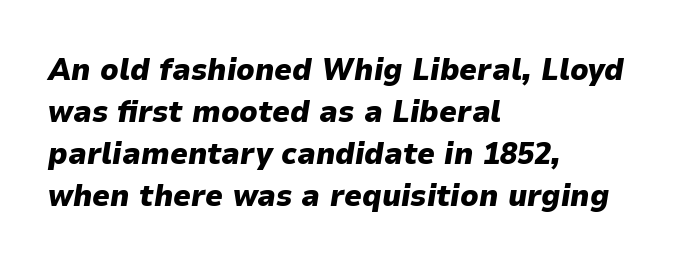
Letters rest on an invisible, unmarked baseline. The rendering applies a slant to the glyphs. Which margin do the lines hug? The left one — the right edge is uneven. Spacing verdict: proportional, widths tailored to each character.
